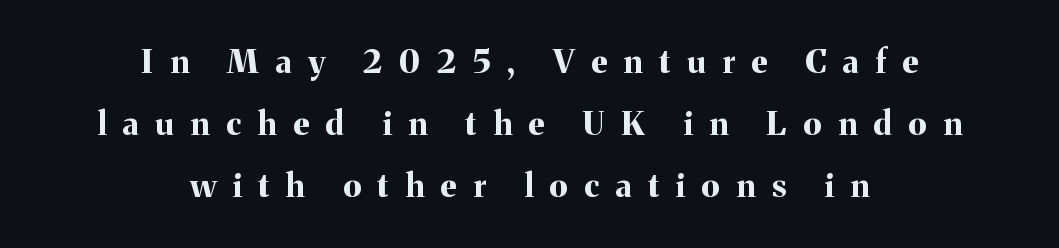
The image shows 33 px bold serif type, upright; set centered, line spacing 1.88x, unusually wide letter spacing (+0.5 em), not underlined; medium stroke contrast and a medium x-height.
